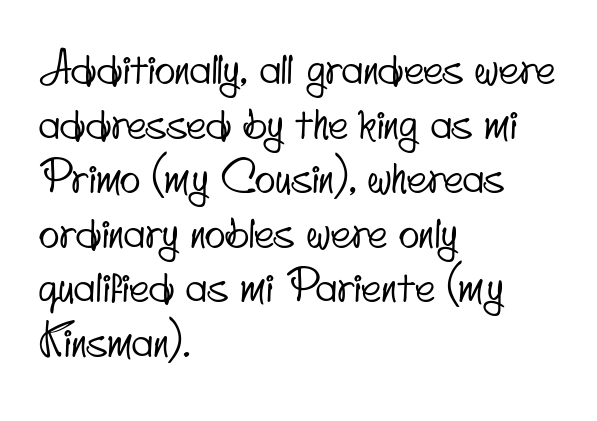
Q: Is the typeface a serif or a sans-serif typeface? A: Sans-serif.
Q: Is the text underlined? A: No.
Q: How is the paragraph aligned? A: Left-aligned.
Q: Is the spacing between letters normal or unusually wide? A: Normal.
Q: Is the spacing between lines tight, normal or loose? A: Normal.
Q: Width (condensed, normal, or wide)? A: Condensed.
Q: Stroke contrast? A: Low.
Q: x-height? A: Small.
Q: Monospaced? A: No.
